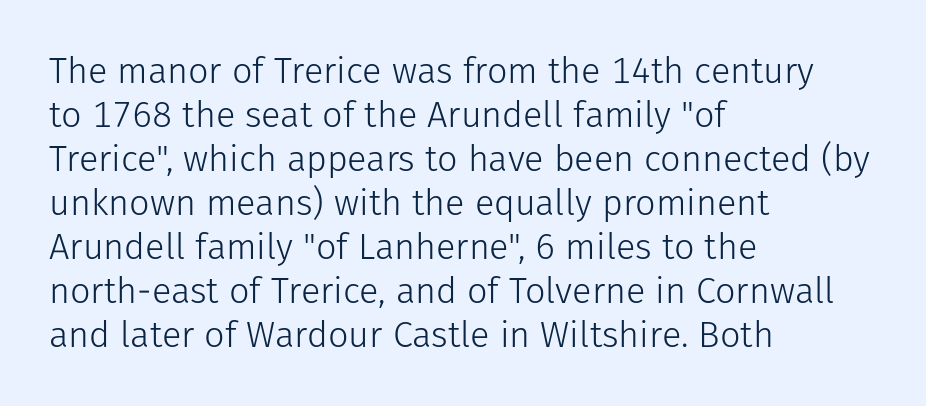
The image shows 36 px light sans-serif type, upright; set left-aligned, line spacing 1.22x, normal letter spacing, not underlined; low stroke contrast and a medium x-height.
